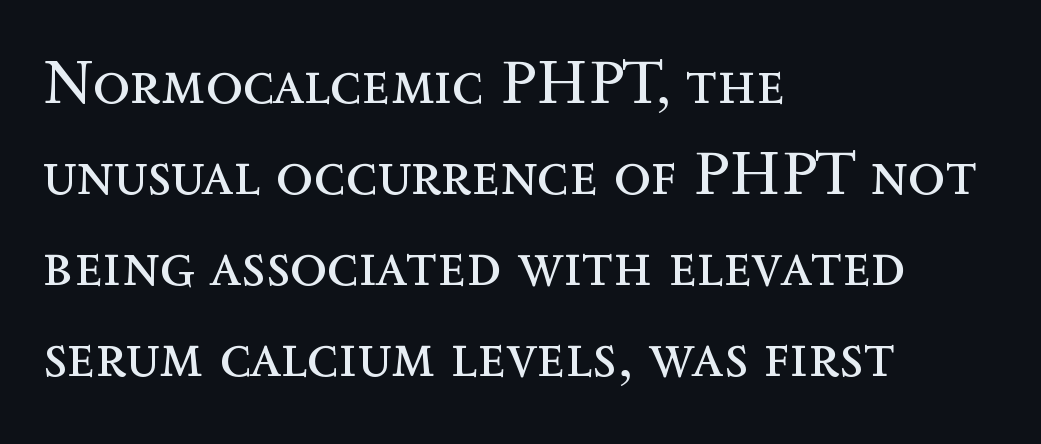
Q: Is the text bold? A: No.
Q: Is the text italic (slanted)? A: No, it is upright.
Q: Is the text underlined? A: No.
Q: How is the paragraph aligned? A: Left-aligned.
Q: Is the spacing between letters normal or unusually wide? A: Normal.
Q: Is the spacing between lines tight, normal or loose? A: Normal.
Q: Width (condensed, normal, or wide)? A: Normal.
Q: x-height? A: Medium.
Q: Monospaced? A: No.
